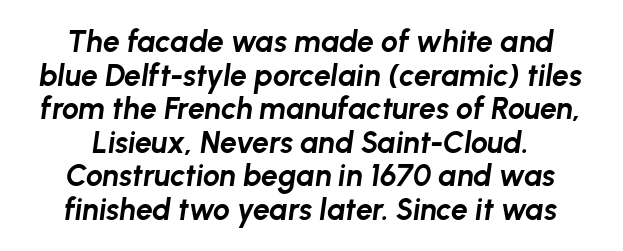
Q: Is the text bold? A: Yes.
Q: Is the text italic (slanted)? A: Yes, it leans right by about 8 degrees.
Q: Is the text underlined? A: No.
Q: How is the paragraph aligned? A: Centered.
Q: Is the spacing between letters normal or unusually wide? A: Normal.
Q: Is the spacing between lines tight, normal or loose? A: Tight.
Q: Width (condensed, normal, or wide)? A: Normal.
Q: Stroke contrast? A: Low.
Q: x-height? A: Medium.
Q: Monospaced? A: No.
